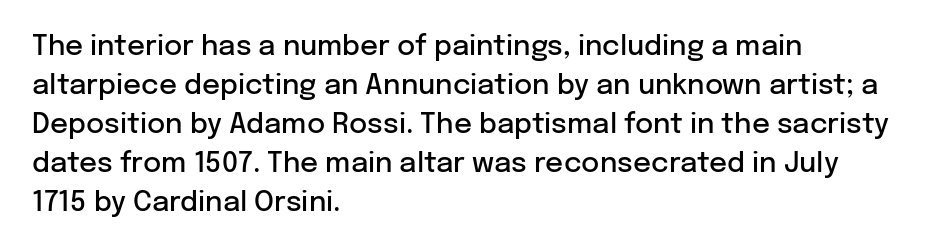
Q: Is the text bold? A: Semi-bold.
Q: Is the text italic (slanted)? A: No, it is upright.
Q: Is the typeface a serif or a sans-serif typeface? A: Sans-serif.
Q: Is the text underlined? A: No.
Q: How is the paragraph aligned? A: Left-aligned.
Q: Is the spacing between letters normal or unusually wide? A: Normal.
Q: Is the spacing between lines tight, normal or loose? A: Normal.
Q: Width (condensed, normal, or wide)? A: Normal.
Q: Stroke contrast? A: Low.
Q: x-height? A: Medium.
Q: Monospaced? A: No.
